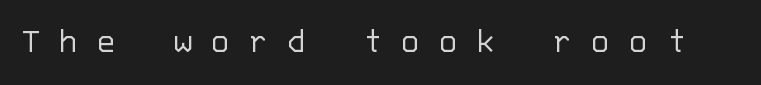
There is plenty of visible air inserted between adjacent glyphs. Font category for this specimen: sans-serif. The rendering uses typewriter-style spacing with identical character cells. Compared with a typical body face, this is equally light or lighter still. Posture: straight, roman, zero tilt.
